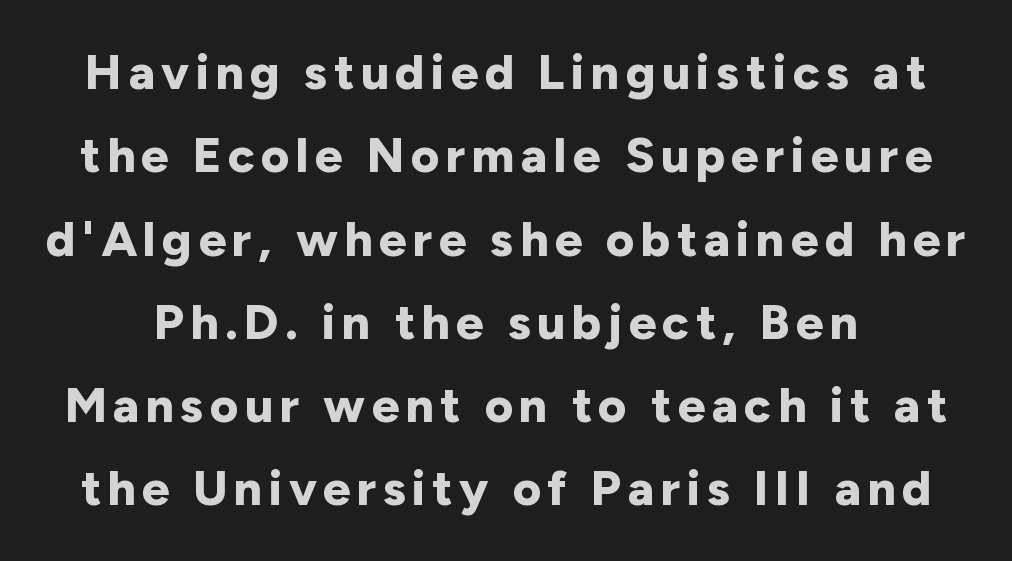
Think of a printed novel: that variable character pitch is what you see here. Students, observe: this is what conventionally led text looks like. This sample uses a sans-serif face. Each glyph is drawn with heavy, bold strokes. The lettering holds an erect, upright posture throughout. Quick note: underline off.
